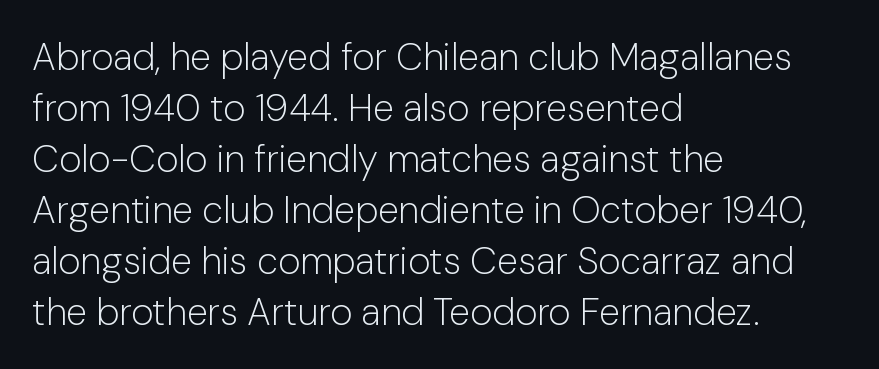
{"serif": "no", "italic": "no", "bold": "no", "weight": "light", "width": "normal", "stroke_contrast": "low", "x_height": "medium", "monospaced": "no", "underline": "no", "align": "left", "line_spacing": "normal", "line_spacing_ratio": 1.34, "letter_spacing": "normal", "letter_spacing_em": 0.0, "glyph_px": 38}
